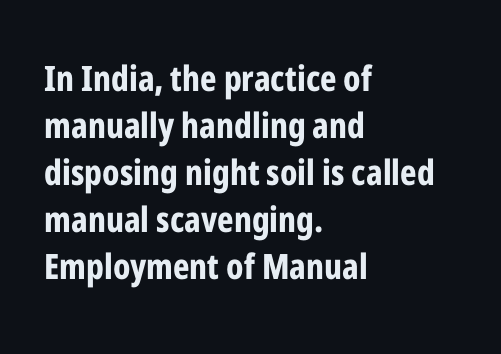
{"serif": "no", "italic": "no", "bold": "yes", "weight": "bold", "width": "condensed", "stroke_contrast": "low", "x_height": "medium", "monospaced": "no", "underline": "no", "align": "left", "line_spacing": "normal", "line_spacing_ratio": 1.34, "letter_spacing": "normal", "letter_spacing_em": 0.0, "glyph_px": 35}
